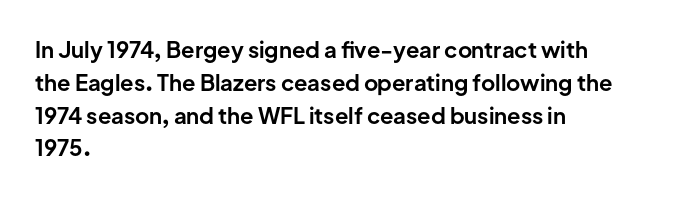
Nobody touched the tracking dial on this one. Alignment: flush left. Tall strokes in this sample are plumb rather than angled. Weight: bold.
